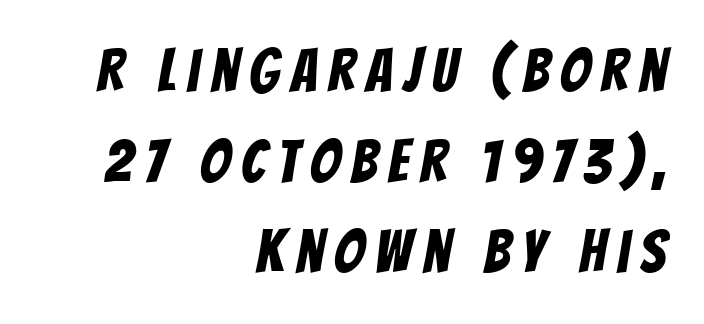
Words float on clear page, feet unadorned. Proportional: the letters do not fall into vertical columns. The passage shown is typeset with a sans-serif family. Short and long lines alike share a common ending point at right. The rendering uses a moderate line-height, typical for paragraphs.
